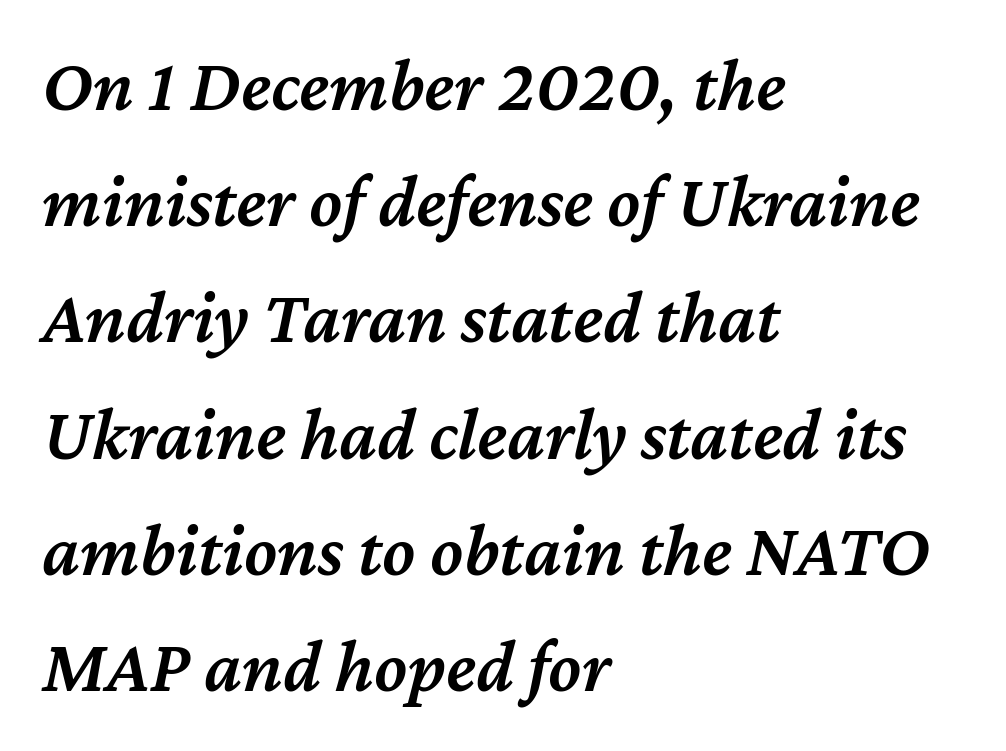
{"italic": "yes", "lean": "right", "slant_degrees": 12, "bold": "semi", "weight": "semibold", "width": "normal", "stroke_contrast": "medium", "x_height": "medium", "monospaced": "no", "underline": "no", "align": "left", "line_spacing": "normal", "line_spacing_ratio": 1.55, "letter_spacing": "normal", "letter_spacing_em": 0.0, "glyph_px": 75}
